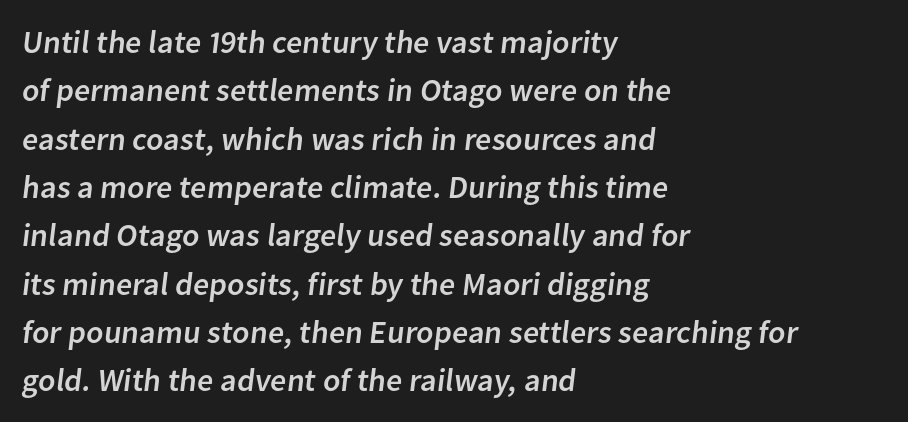
{"serif": "no", "width": "normal", "stroke_contrast": "low", "x_height": "medium", "monospaced": "no", "underline": "no", "align": "left", "line_spacing": "normal", "line_spacing_ratio": 1.51, "letter_spacing": "normal", "letter_spacing_em": 0.0, "glyph_px": 32}
